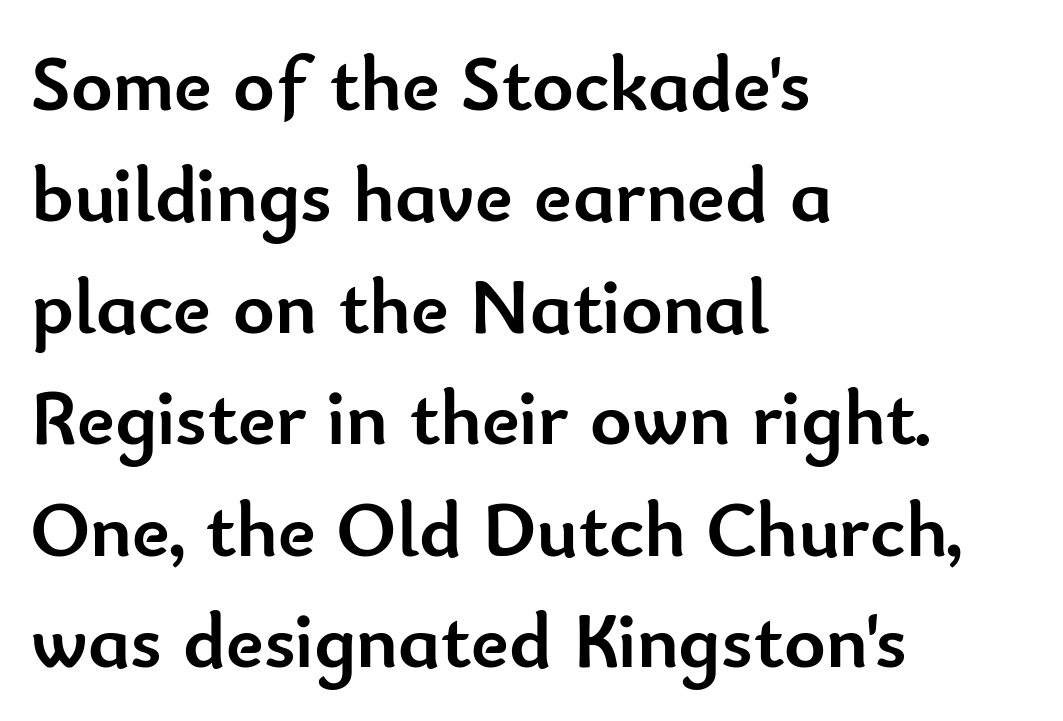
Q: Is the text bold? A: Yes.
Q: Is the text italic (slanted)? A: No, it is upright.
Q: Is the typeface a serif or a sans-serif typeface? A: Sans-serif.
Q: Is the text underlined? A: No.
Q: How is the paragraph aligned? A: Left-aligned.
Q: Is the spacing between letters normal or unusually wide? A: Normal.
Q: Is the spacing between lines tight, normal or loose? A: Normal.
Q: Width (condensed, normal, or wide)? A: Normal.
Q: Stroke contrast? A: Low.
Q: x-height? A: Small.
Q: Monospaced? A: No.
